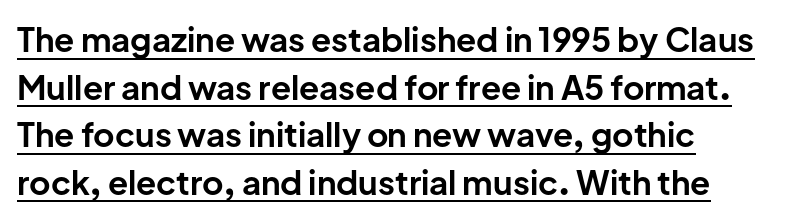
The glyphs in this specimen are sans serif. The letters stand straight up with perfectly vertical stems. The rendering uses natural spacing where letterforms have individual widths. Honestly, the row spacing looks completely unremarkable. As a designer I'd log this as weight 700, bold. This rendering features underlined lettering.
